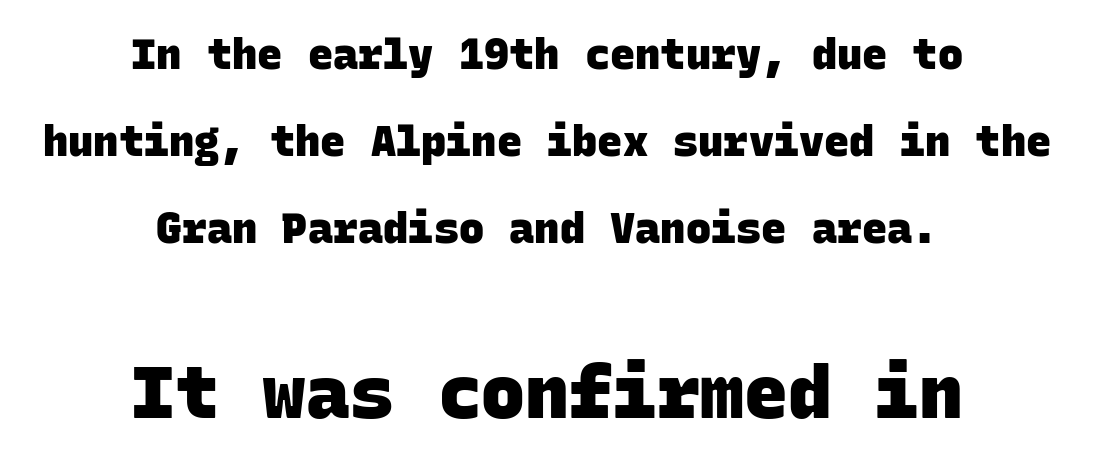
Q: Is the text bold? A: Yes.
Q: Is the typeface a serif or a sans-serif typeface? A: Sans-serif.
Q: Is the text underlined? A: No.
Q: How is the paragraph aligned? A: Centered.
Q: Is the spacing between letters normal or unusually wide? A: Normal.
Q: Is the spacing between lines tight, normal or loose? A: Loose.
Q: Which block of text is set in a larger size, the first (top) or the second (bottom)? A: The second (bottom) one.
Q: Width (condensed, normal, or wide)? A: Normal.
Q: Stroke contrast? A: Low.
Q: x-height? A: Large.
Q: Monospaced? A: Yes.
